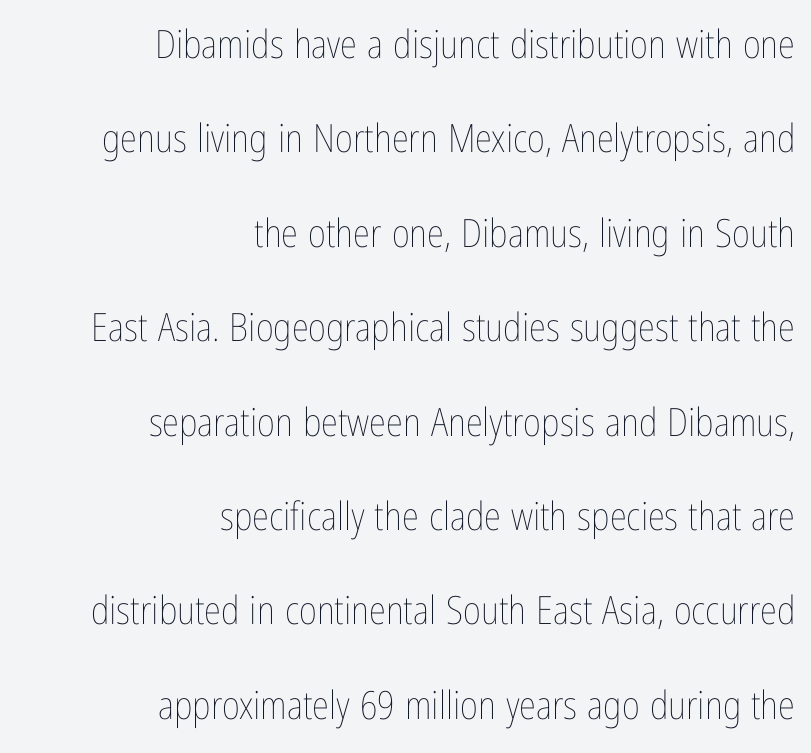
The image shows 39 px thin, condensed type, upright; set right-aligned, loose line spacing (2.42x), normal letter spacing, not underlined; low stroke contrast and a medium x-height.
